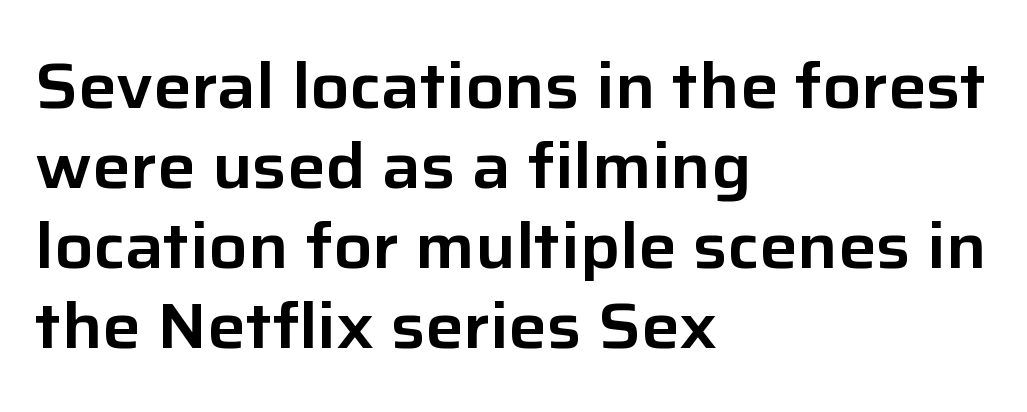
The type sits square on the baseline with zero lean. Stroke terminals: plain, sans-serif. Spacing verdict: proportional, widths tailored to each character. The line texture is even and compact thanks to regular tracking.
